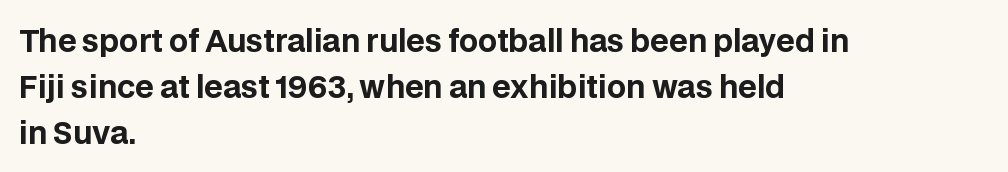
{"serif": "no", "italic": "no", "bold": "yes", "weight": "bold", "width": "normal", "stroke_contrast": "low", "x_height": "large", "monospaced": "no", "underline": "no", "align": "left", "line_spacing": "normal", "line_spacing_ratio": 1.53, "letter_spacing": "normal", "letter_spacing_em": 0.0, "glyph_px": 30}
